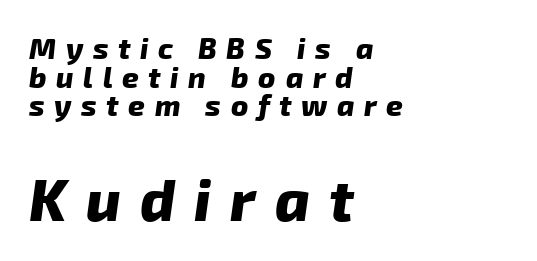
Q: Is the text bold? A: Yes.
Q: Is the typeface a serif or a sans-serif typeface? A: Sans-serif.
Q: Is the text underlined? A: No.
Q: How is the paragraph aligned? A: Left-aligned.
Q: Is the spacing between letters normal or unusually wide? A: Unusually wide.
Q: Is the spacing between lines tight, normal or loose? A: Tight.
Q: Which block of text is set in a larger size, the first (top) or the second (bottom)? A: The second (bottom) one.
Q: Width (condensed, normal, or wide)? A: Normal.
Q: Stroke contrast? A: Low.
Q: x-height? A: Medium.
Q: Monospaced? A: No.
